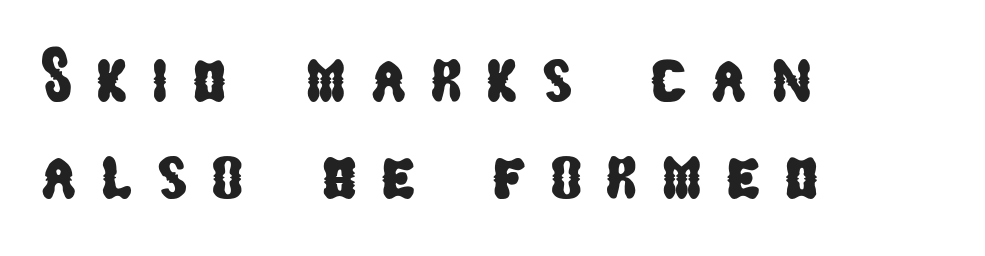
{"serif": "no", "width": "condensed", "stroke_contrast": "low", "x_height": "medium", "monospaced": "no", "underline": "no", "align": "left", "line_spacing": "normal", "line_spacing_ratio": 1.26, "letter_spacing": "wide", "letter_spacing_em": 0.3, "glyph_px": 77}
